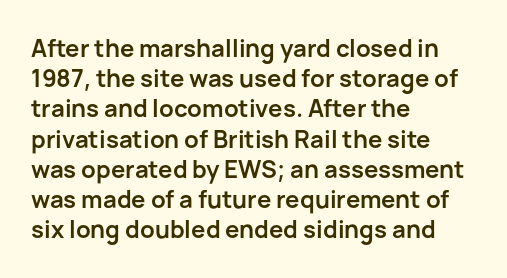
{"italic": "no", "bold": "yes", "underline": "no", "align": "left", "line_spacing": "normal", "line_spacing_ratio": 1.26, "letter_spacing": "normal", "letter_spacing_em": 0.0, "glyph_px": 24}
